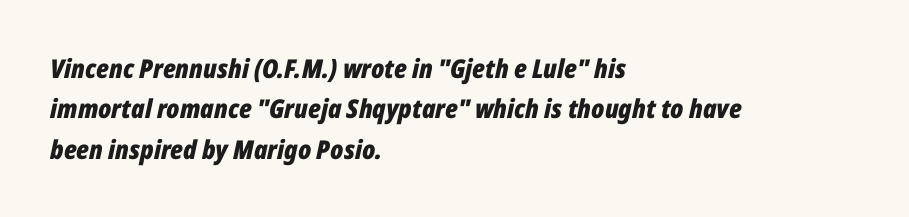
The image shows 26 px bold type, italic (leaning right); set left-aligned, normal line spacing (1.55x), normal letter spacing, not underlined.
